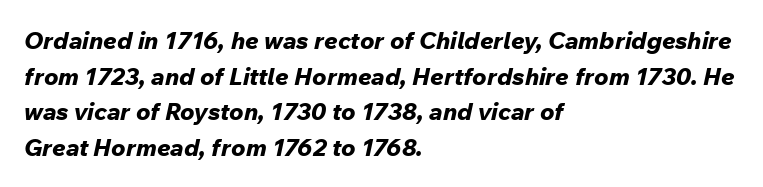
The image shows 24 px bold type, italic (leaning right); set left-aligned, normal line spacing (1.48x), normal letter spacing, not underlined.
